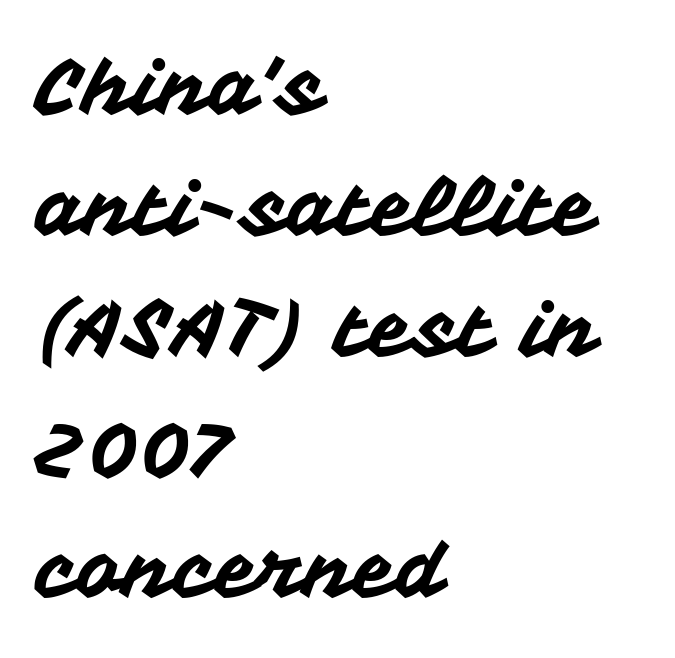
{"serif": "no", "width": "normal", "stroke_contrast": "medium", "x_height": "medium", "monospaced": "no", "underline": "no", "align": "left", "line_spacing": "normal", "line_spacing_ratio": 1.53, "letter_spacing": "normal", "letter_spacing_em": 0.0, "glyph_px": 79}
